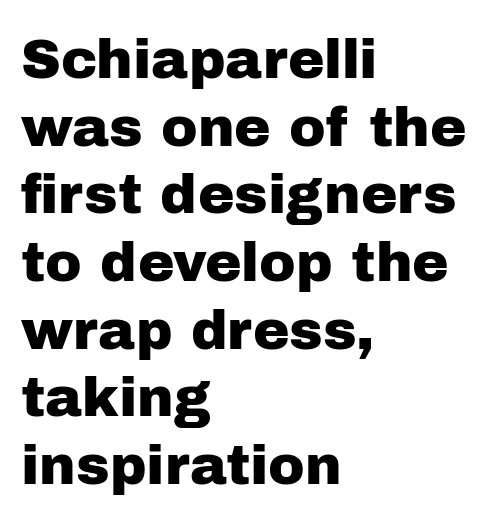
The image shows 55 px sans-serif type, upright; set left-aligned, line spacing 1.23x, normal letter spacing, not underlined; low stroke contrast and a medium x-height.
